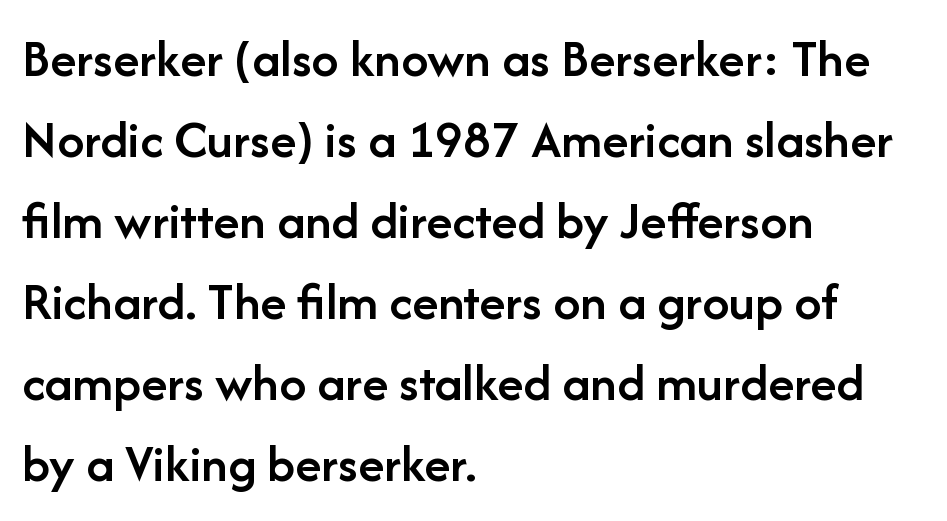
{"serif": "no", "italic": "no", "bold": "semi", "weight": "semibold", "width": "normal", "stroke_contrast": "low", "x_height": "medium", "monospaced": "no", "underline": "no", "align": "left", "line_spacing": "normal", "line_spacing_ratio": 1.5, "letter_spacing": "normal", "letter_spacing_em": 0.0, "glyph_px": 54}
